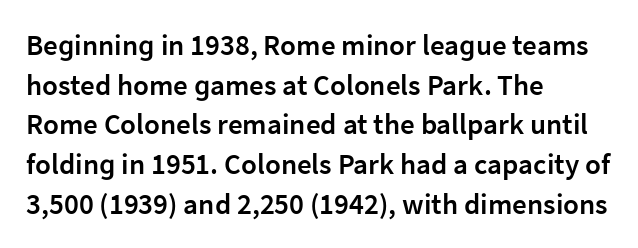
Q: Is the text bold? A: Semi-bold.
Q: Is the text italic (slanted)? A: No, it is upright.
Q: Is the typeface a serif or a sans-serif typeface? A: Sans-serif.
Q: Is the text underlined? A: No.
Q: How is the paragraph aligned? A: Left-aligned.
Q: Is the spacing between letters normal or unusually wide? A: Normal.
Q: Is the spacing between lines tight, normal or loose? A: Normal.
Q: Width (condensed, normal, or wide)? A: Normal.
Q: Stroke contrast? A: Low.
Q: x-height? A: Medium.
Q: Monospaced? A: No.
